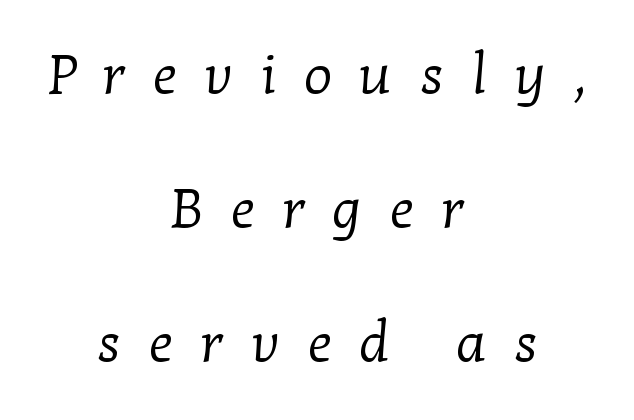
The image shows 55 px regular-weight serif type; set centered, loose line spacing (2.44x), unusually wide letter spacing (+0.5 em), not underlined; low stroke contrast and a medium x-height.
